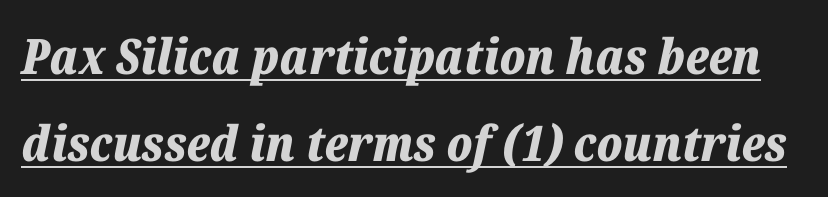
The image shows 49 px bold type, italic (leaning right); set line spacing 1.77x, normal letter spacing, underlined; low stroke contrast and a medium x-height.
